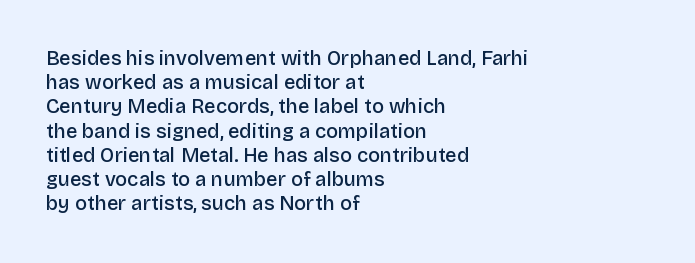
Decoration check: the copy has no underline. A typesetter would mark this as roman, not italic. The letters sit at their default tracking, neither squeezed nor spread. Each line starts at the same left margin while the right side varies. Each glyph is drawn with semibold strokes, heavier than normal yet not fully bold.
